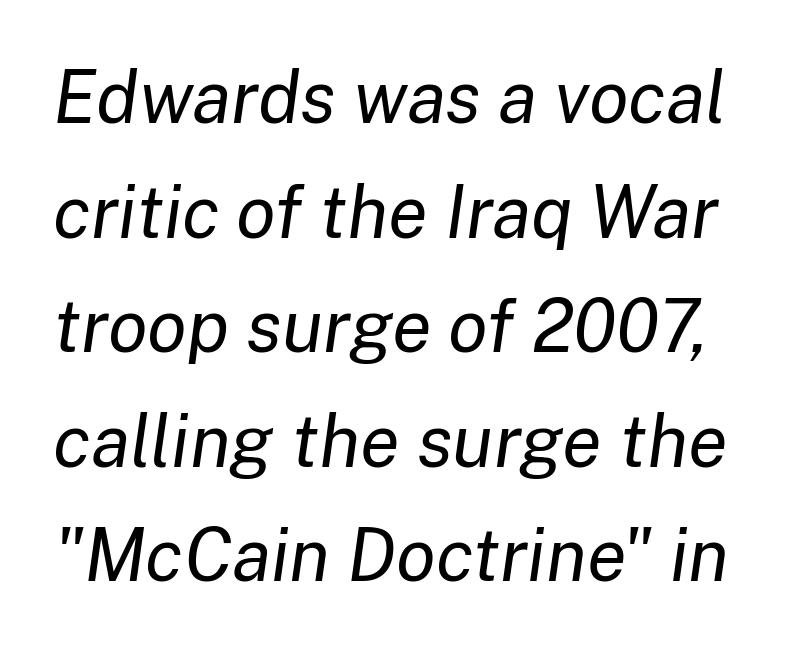
In terms of letterspacing, this is plain default setting. Every character sits at an angle, as italics do. A typesetter would call this proportional, since set widths differ per character. Vertically, the passage feels balanced, rows spaced as you'd expect.
